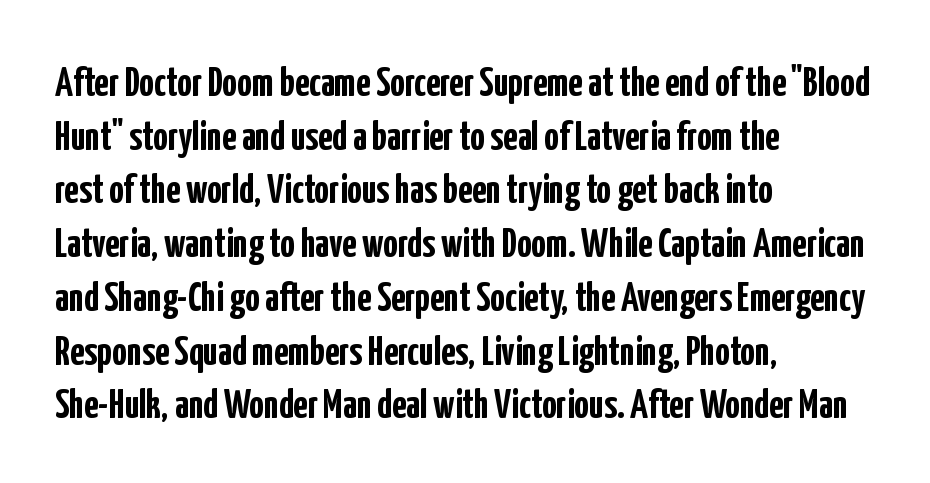
Q: Is the text bold? A: Yes.
Q: Is the text italic (slanted)? A: No, it is upright.
Q: Is the typeface a serif or a sans-serif typeface? A: Sans-serif.
Q: Is the text underlined? A: No.
Q: How is the paragraph aligned? A: Left-aligned.
Q: Is the spacing between letters normal or unusually wide? A: Normal.
Q: Is the spacing between lines tight, normal or loose? A: Normal.
Q: Width (condensed, normal, or wide)? A: Condensed.
Q: Stroke contrast? A: Low.
Q: x-height? A: Medium.
Q: Monospaced? A: No.
